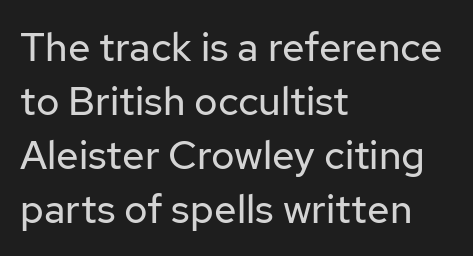
Q: Is the text bold? A: No.
Q: Is the text italic (slanted)? A: No, it is upright.
Q: Is the typeface a serif or a sans-serif typeface? A: Sans-serif.
Q: Is the text underlined? A: No.
Q: How is the paragraph aligned? A: Left-aligned.
Q: Is the spacing between letters normal or unusually wide? A: Normal.
Q: Is the spacing between lines tight, normal or loose? A: Normal.
Q: Width (condensed, normal, or wide)? A: Normal.
Q: Stroke contrast? A: Low.
Q: x-height? A: Medium.
Q: Monospaced? A: No.
